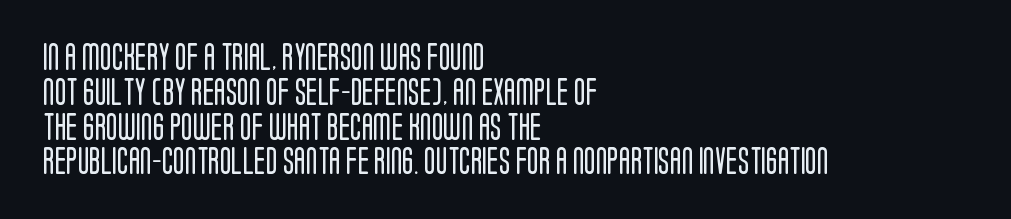
This sample keeps an unexceptional amount of space between lines. Characters remain perfectly vertical along every line. The gap between lines stays unmarked. Is this a heavy cut? Hardly; it is regular or lighter.
